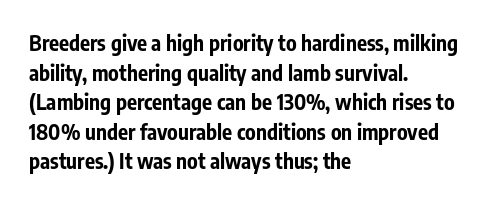
The image shows 21 px bold type, upright; set left-aligned, normal line spacing (1.41x), normal letter spacing, not underlined.
